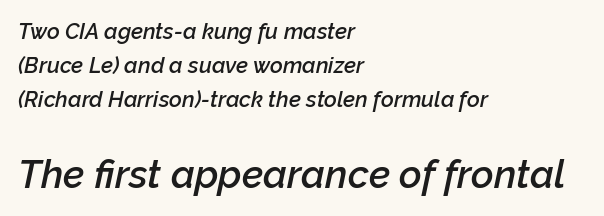
{"italic": "yes", "lean": "right", "slant_degrees": 12, "bold": "semi", "weight": "semibold", "width": "normal", "stroke_contrast": "low", "x_height": "medium", "monospaced": "no", "underline": "no", "align": "left", "line_spacing": "normal", "line_spacing_ratio": 1.54, "letter_spacing": "normal", "letter_spacing_em": 0.0, "larger_block": "second", "size_ratio": 1.77, "glyph_px": 39}
